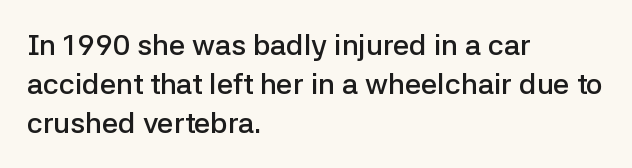
{"serif": "no", "italic": "no", "bold": "semi", "weight": "semibold", "width": "normal", "stroke_contrast": "low", "x_height": "medium", "monospaced": "no", "underline": "no", "align": "left", "line_spacing": "normal", "line_spacing_ratio": 1.35, "letter_spacing": "normal", "letter_spacing_em": 0.0, "glyph_px": 29}
